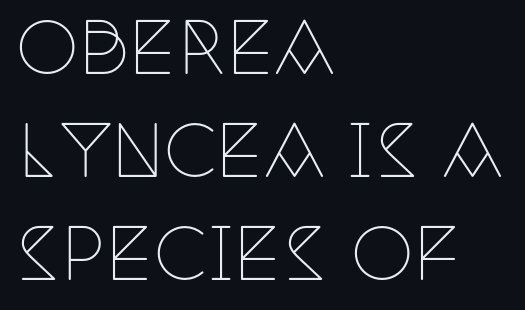
Q: Is the text bold? A: No.
Q: Is the text italic (slanted)? A: No, it is upright.
Q: Is the typeface a serif or a sans-serif typeface? A: Serif.
Q: Is the text underlined? A: No.
Q: How is the paragraph aligned? A: Left-aligned.
Q: Is the spacing between letters normal or unusually wide? A: Normal.
Q: Is the spacing between lines tight, normal or loose? A: Normal.
Q: Width (condensed, normal, or wide)? A: Condensed.
Q: Stroke contrast? A: Low.
Q: x-height? A: Large.
Q: Monospaced? A: No.
